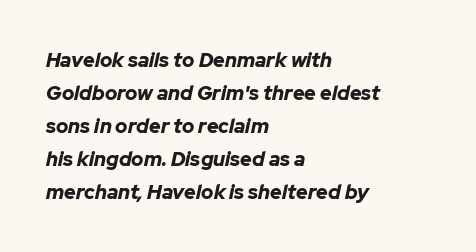
{"italic": "yes", "lean": "right", "slant_degrees": 12, "bold": "yes", "underline": "no", "align": "left", "line_spacing": "normal", "line_spacing_ratio": 1.65, "letter_spacing": "normal", "letter_spacing_em": 0.0, "glyph_px": 20}
